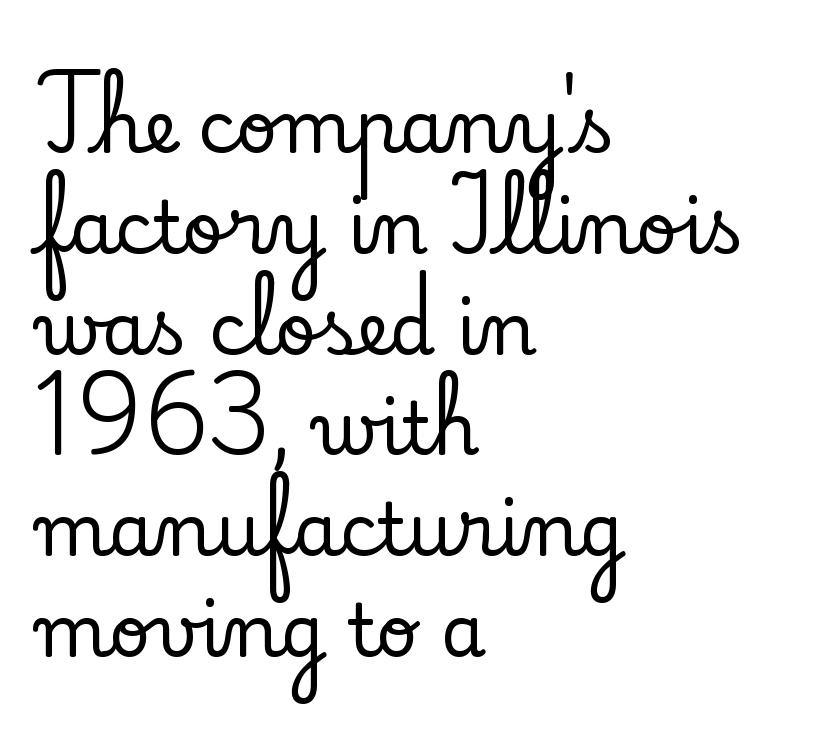
Q: Is the text italic (slanted)? A: No, it is upright.
Q: Is the typeface a serif or a sans-serif typeface? A: Serif.
Q: Is the text underlined? A: No.
Q: How is the paragraph aligned? A: Left-aligned.
Q: Is the spacing between letters normal or unusually wide? A: Normal.
Q: Is the spacing between lines tight, normal or loose? A: Normal.
Q: Width (condensed, normal, or wide)? A: Normal.
Q: Stroke contrast? A: Low.
Q: x-height? A: Small.
Q: Monospaced? A: No.
